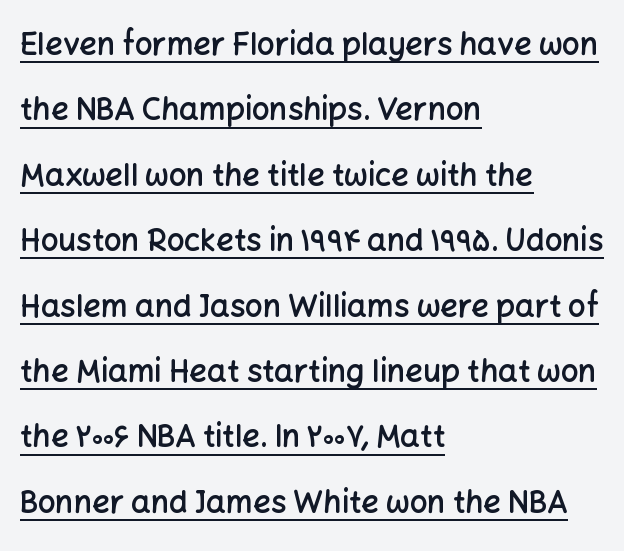
In terms of posture, this sample is upright. Typeset ragged right — the left edge is the straight one. You could not count columns in this text — the font is proportionally spaced. Baseline-to-baseline distance is far greater than the letter height.
